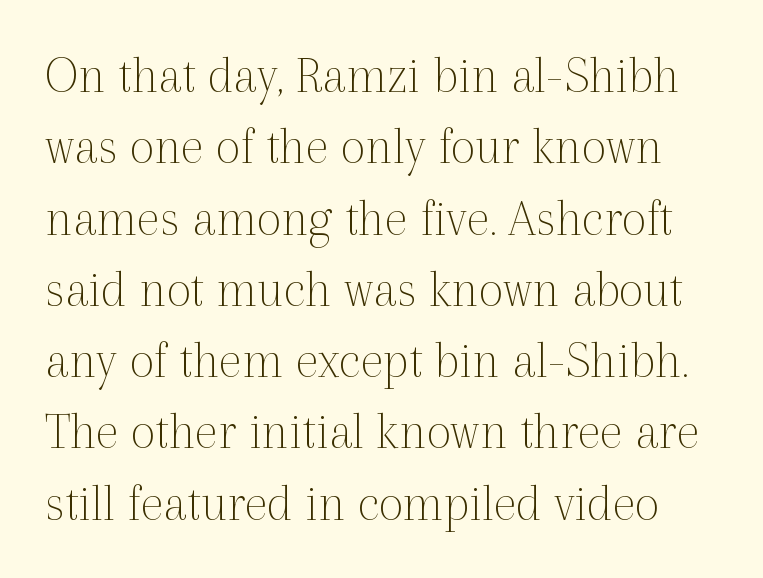
The image shows 54 px thin serif type, upright; set normal line spacing (1.32x), normal letter spacing, not underlined; a medium x-height.
